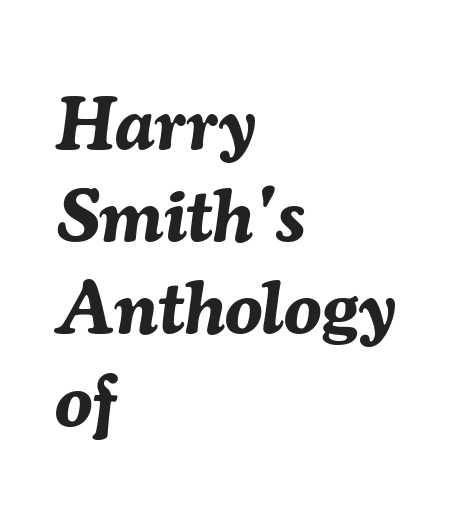
Notice how the passage keeps a crisp vertical edge on the left only. The space directly below the letters is spotless. Is this a fixed-width face? No — the glyphs have proportional, varying widths. On the weight axis this lands at bold, roughly 700.
